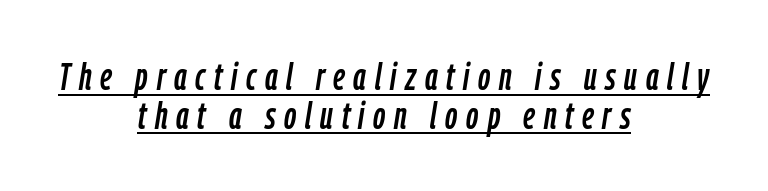
The image shows 38 px condensed type, italic (leaning right); set centered, tight line spacing (1.02x), unusually wide letter spacing (+0.23 em), underlined; low stroke contrast and a medium x-height.
